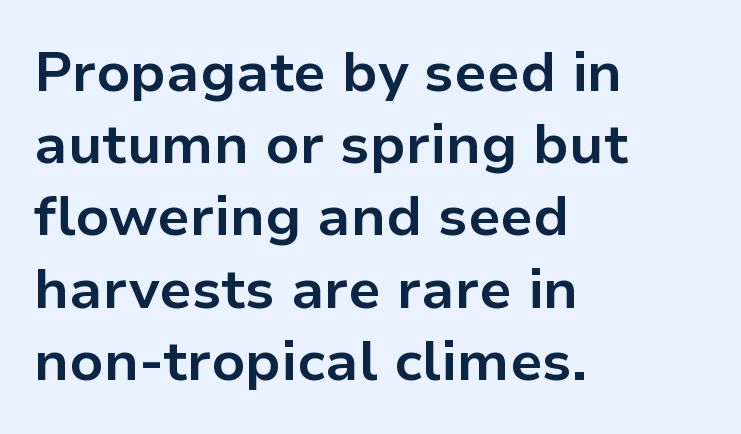
{"serif": "no", "italic": "no", "bold": "yes", "weight": "bold", "width": "normal", "stroke_contrast": "low", "x_height": "medium", "monospaced": "no", "underline": "no", "align": "left", "line_spacing": "normal", "line_spacing_ratio": 1.29, "letter_spacing": "normal", "letter_spacing_em": 0.0, "glyph_px": 56}
